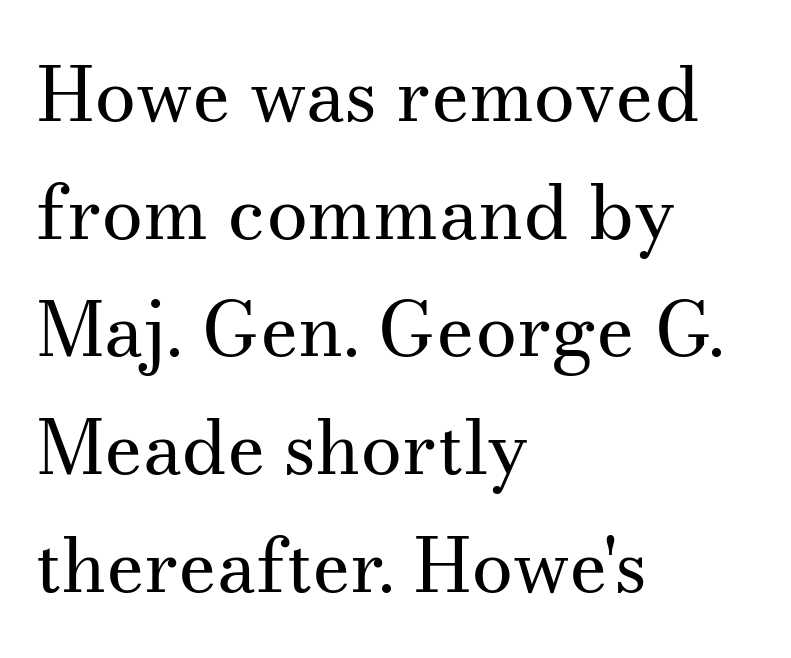
Just letters on the line, the space beneath them empty. Short note: letters normally spaced. Every stem runs plumb, perpendicular to the baseline. A normal amount of white space separates one row of letters from the next. Type style note: has serifs. This rendering uses left alignment, leaving the right contour irregular.
